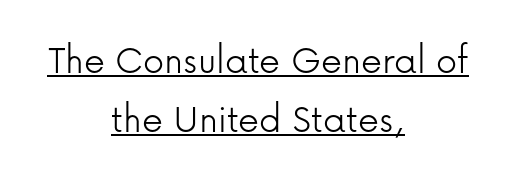
The image shows 42 px light sans-serif type, upright; set centered, normal line spacing (1.4x), normal letter spacing, underlined; low stroke contrast and a medium x-height.
